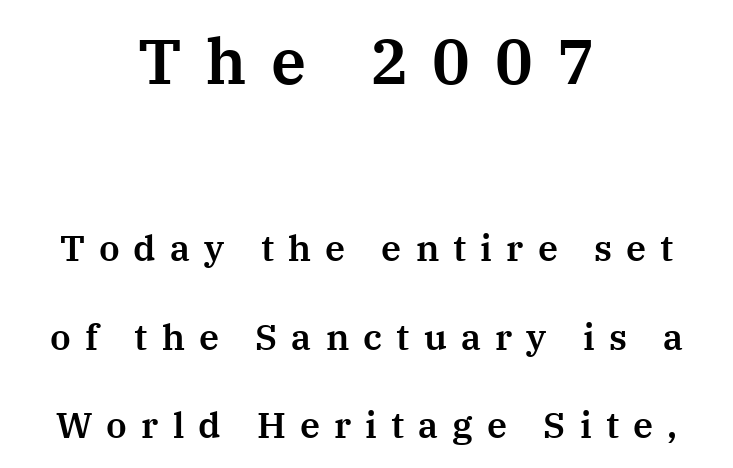
The glyphs in this specimen are seriffed. Is there much room between lines? Yes — plenty of vertical air separates them. Italic: no, the glyphs are upright roman. The rendering inserts visible extra space after every character.
